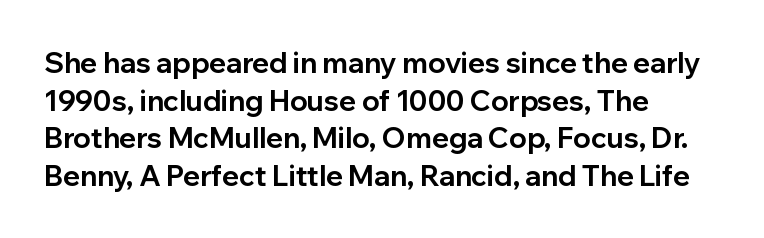
{"serif": "no", "italic": "no", "bold": "yes", "weight": "bold", "width": "normal", "stroke_contrast": "low", "x_height": "medium", "monospaced": "no", "underline": "no", "align": "left", "line_spacing": "normal", "line_spacing_ratio": 1.34, "letter_spacing": "normal", "letter_spacing_em": 0.0, "glyph_px": 28}
